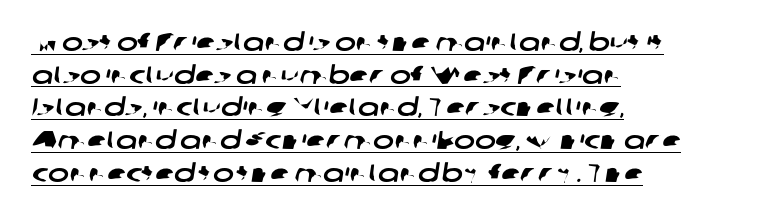
The image shows 25 px text type; set left-aligned, normal line spacing (1.31x), normal letter spacing, underlined.
